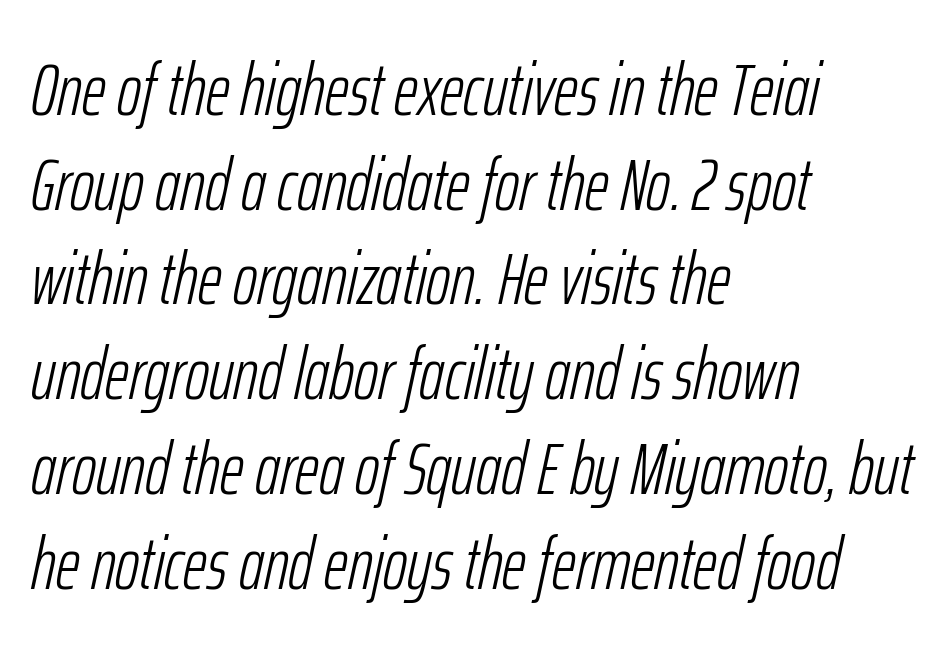
The image shows 74 px light, condensed type, italic (leaning right); set left-aligned, normal line spacing (1.28x), normal letter spacing, not underlined; low stroke contrast and a medium x-height.
